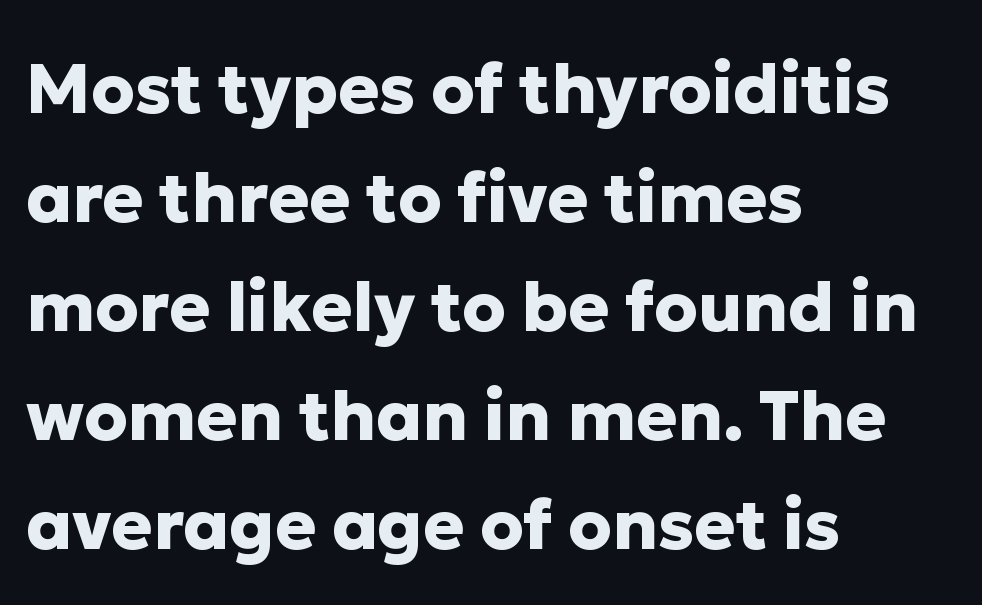
How heavy is the stroke? Heavy — this is a bold. Caption: standard tracking, unaltered. The text was rendered using a sans face with plain stroke endings. Is there any slant? The stems are plumb. A typesetter would call this proportional, since set widths differ per character. Compared with a centered layout, this one pins lines to the left instead.
